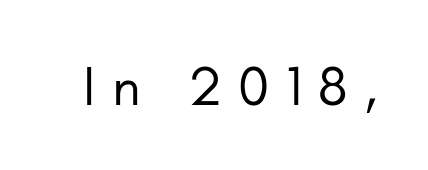
The typography opts for an upright posture over an oblique one. The space directly below the letters is spotless. No feet cap the strokes, marking this as sans-serif type. The strokes are not fattened; the text isn't bold. Does extra space separate the letters? Yes, quite a lot of it.
